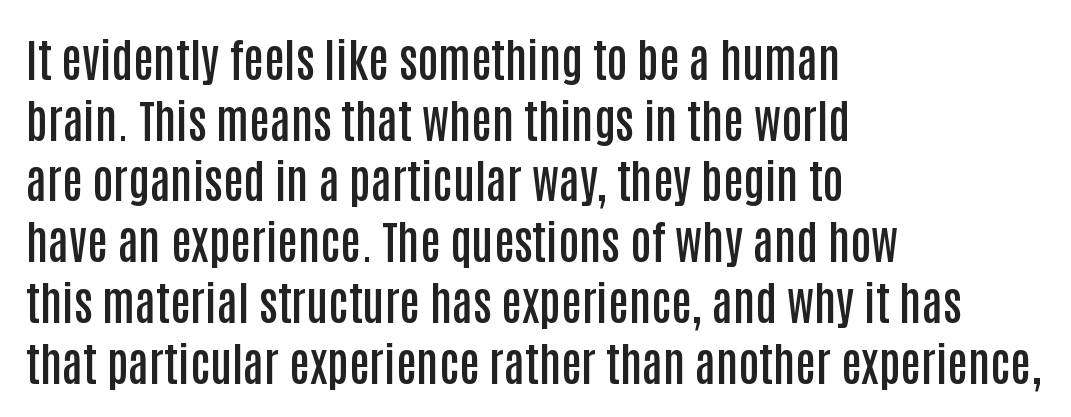
The image shows 46 px semibold, condensed sans-serif type, upright; set left-aligned, normal line spacing (1.32x), normal letter spacing, not underlined; low stroke contrast and a large x-height.
